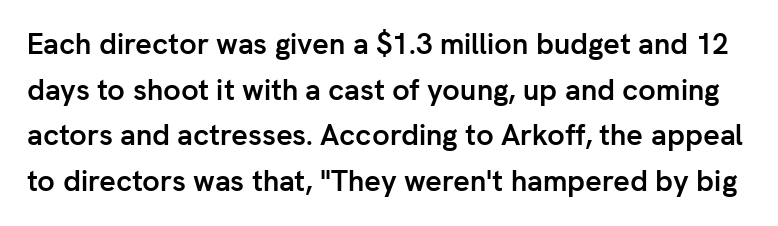
Q: Is the text bold? A: Yes.
Q: Is the text italic (slanted)? A: No, it is upright.
Q: Is the typeface a serif or a sans-serif typeface? A: Sans-serif.
Q: Is the text underlined? A: No.
Q: Is the spacing between letters normal or unusually wide? A: Normal.
Q: Is the spacing between lines tight, normal or loose? A: Normal.
Q: Width (condensed, normal, or wide)? A: Normal.
Q: Stroke contrast? A: Low.
Q: x-height? A: Medium.
Q: Monospaced? A: No.
